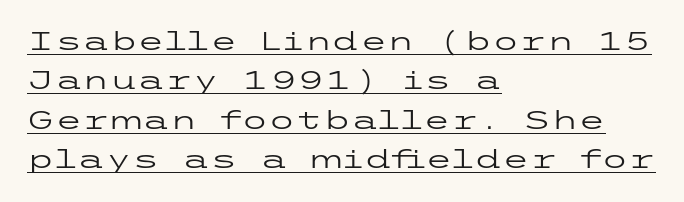
If you drew a line through each stem, it would be perfectly vertical. Reading down the column, the eye jumps a familiar distance to each next line. The strokes carry an ordinary text weight at most. Looks like someone drew a line under every word here. Is the letter spacing exaggerated? No — it looks like the ordinary default. Notice how the passage keeps a crisp vertical edge on the left only.
